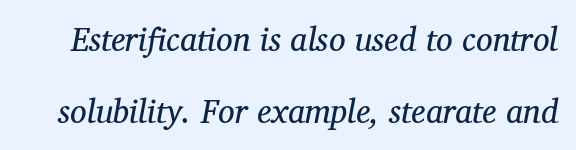
The image shows 33 px regular-weight serif type, italic (leaning right); set loose line spacing (2.18x), normal letter spacing, not underlined; medium stroke contrast and a medium x-height.
